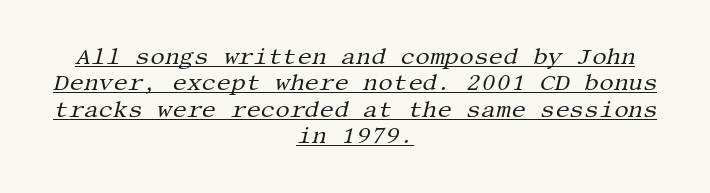
The image shows 23 px text type, italic (leaning right); set centered, tight line spacing (1.15x), normal letter spacing, underlined.
